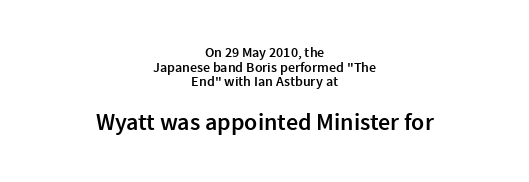
These lines huddle together more closely than default settings would place them. Compare the two chunks: the lower has the greater cap height. This is the in-between weight designers call semibold or demi. The rag falls on both sides of this text block equally. The passage shown has conventional tracking throughout.
